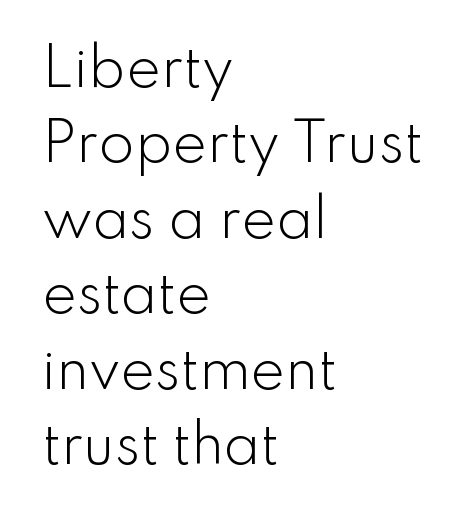
Q: Is the text bold? A: No.
Q: Is the text italic (slanted)? A: No, it is upright.
Q: Is the typeface a serif or a sans-serif typeface? A: Sans-serif.
Q: Is the text underlined? A: No.
Q: How is the paragraph aligned? A: Left-aligned.
Q: Is the spacing between letters normal or unusually wide? A: Normal.
Q: Is the spacing between lines tight, normal or loose? A: Normal.
Q: Width (condensed, normal, or wide)? A: Normal.
Q: Stroke contrast? A: Low.
Q: x-height? A: Small.
Q: Monospaced? A: No.
